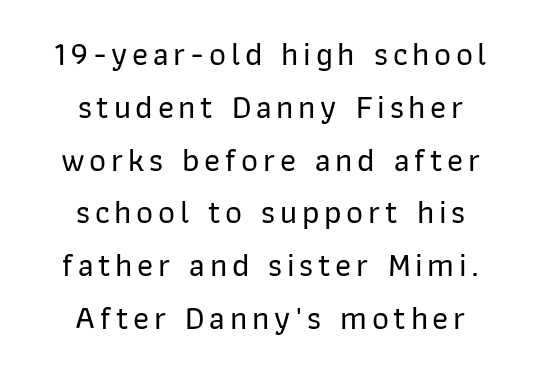
{"serif": "no", "italic": "no", "width": "normal", "stroke_contrast": "low", "x_height": "medium", "monospaced": "no", "underline": "no", "align": "center", "line_spacing": "normal", "line_spacing_ratio": 1.6, "glyph_px": 33}
